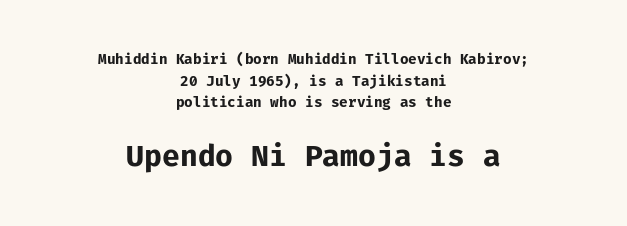
Small over large — that's the arrangement of the two blocks here. On the weight axis this lands at bold, roughly 700. Students, observe: this is what conventionally led text looks like. Short note: letters normally spaced.
